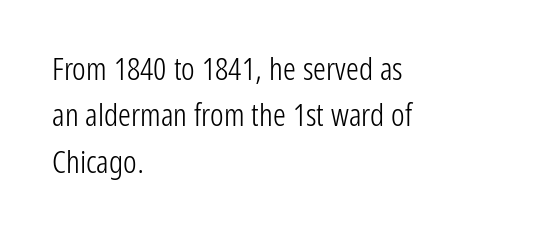
{"serif": "no", "italic": "no", "bold": "no", "weight": "light", "width": "condensed", "stroke_contrast": "low", "x_height": "medium", "monospaced": "no", "underline": "no", "align": "left", "line_spacing": "normal", "line_spacing_ratio": 1.45, "letter_spacing": "normal", "letter_spacing_em": 0.0, "glyph_px": 32}
